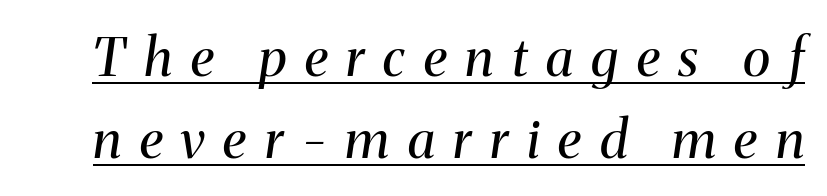
Is there much room between lines? A standard amount, neither cramped nor airy. A typesetter would call this heavily tracked-out type. The string is rendered with underlining switched on. You could not count columns in this text — the font is proportionally spaced. In terms of posture, this sample is oblique.
